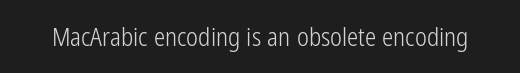
{"italic": "no", "bold": "no", "underline": "no", "letter_spacing": "normal", "letter_spacing_em": 0.0, "glyph_px": 25}
